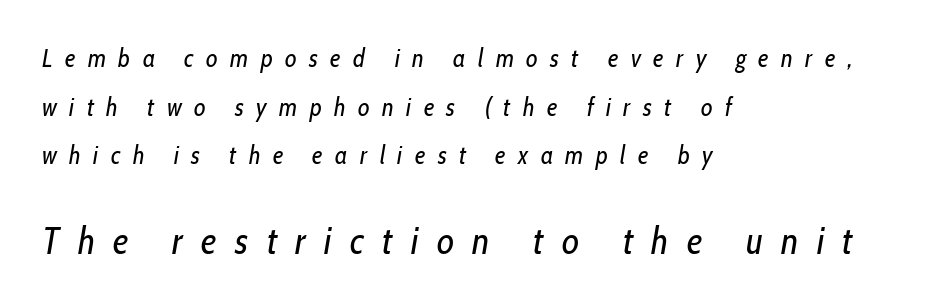
These lines stand farther apart than default settings would place them. A bare baseline throughout the passage. No chunkiness to these letters — they're not bold. Does the copy run flush right? No — it runs flush left.
